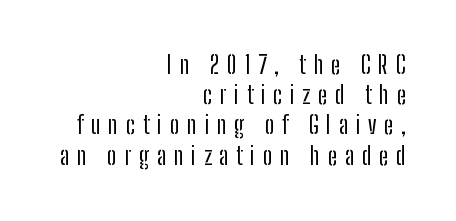
Quick note: underline off. Right-aligned paragraph, ragged on the left. Designer's note — italics off, roman on. The passage shown is not bold in any degree. Vertical spacing — default. Words appear elongated and porous because spacing is wide.
